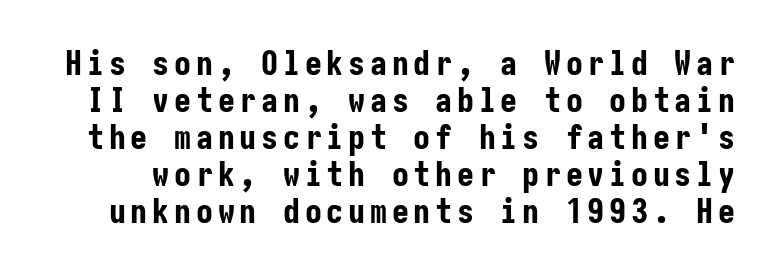
The image shows 34 px bold, condensed sans-serif type, upright; set tight line spacing (1.09x), not underlined; low stroke contrast and a medium x-height.
